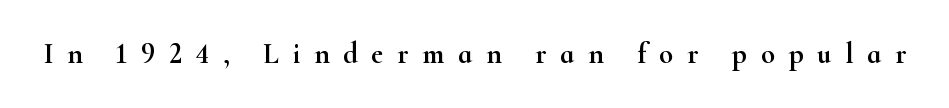
The type is letterspaced generously, with wide tracking. Lines of text with bare space underneath. Does the lettering tilt? It doesn't — this is upright. Typographically, this falls in the serif category. Here the designer chose a conventional face with non-uniform glyph widths.
